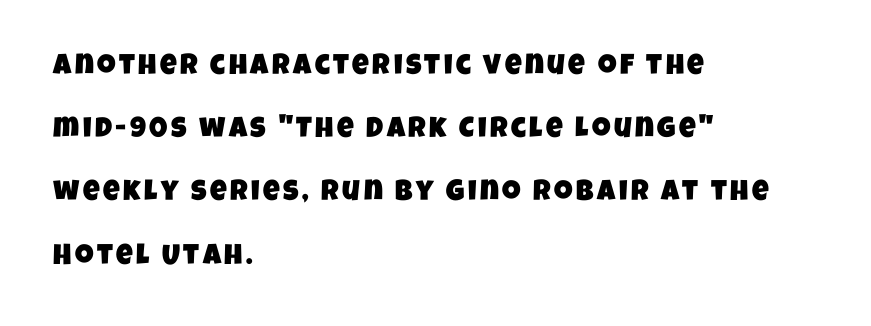
Q: Is the typeface a serif or a sans-serif typeface? A: Sans-serif.
Q: Is the text underlined? A: No.
Q: How is the paragraph aligned? A: Left-aligned.
Q: Is the spacing between lines tight, normal or loose? A: Loose.
Q: Width (condensed, normal, or wide)? A: Condensed.
Q: Stroke contrast? A: Low.
Q: x-height? A: Large.
Q: Monospaced? A: No.
